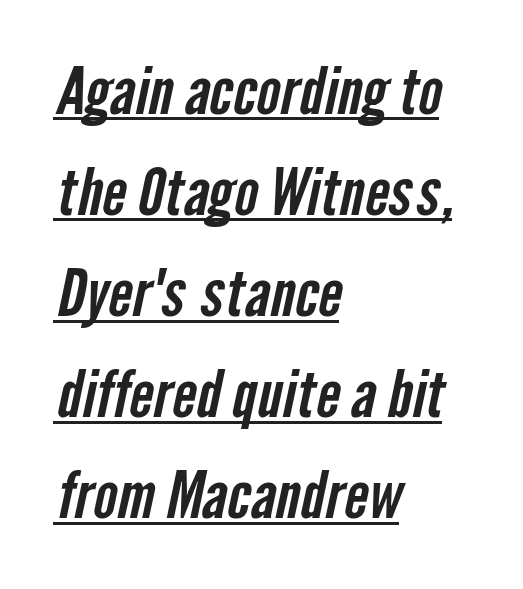
The image shows 64 px condensed sans-serif type; set left-aligned, normal line spacing (1.58x), normal letter spacing, underlined; low stroke contrast and a medium x-height.
